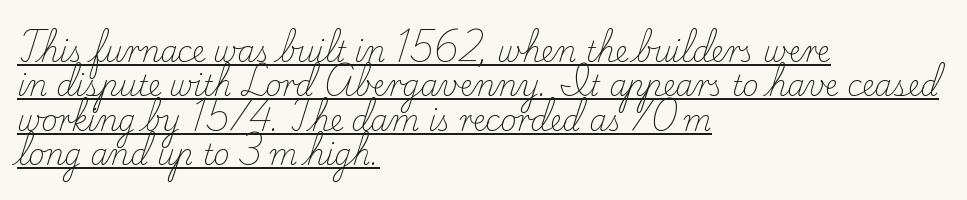
A classic flush-left, rag-right setting is used for this passage. This is underlined copy, the kind a proofreader might mark for attention. Each letter's strokes conclude with small projecting serifs. Standard letterfit; no display-style spreading of the glyphs.
